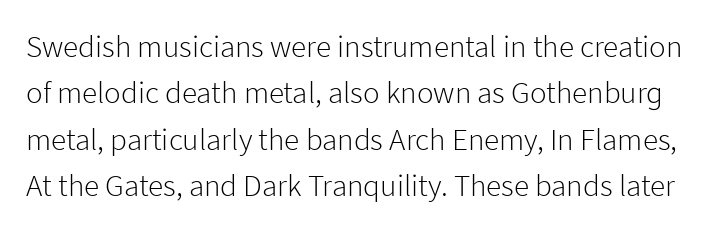
The image shows 31 px light sans-serif type, upright; set normal line spacing (1.5x), normal letter spacing, not underlined; low stroke contrast and a medium x-height.
